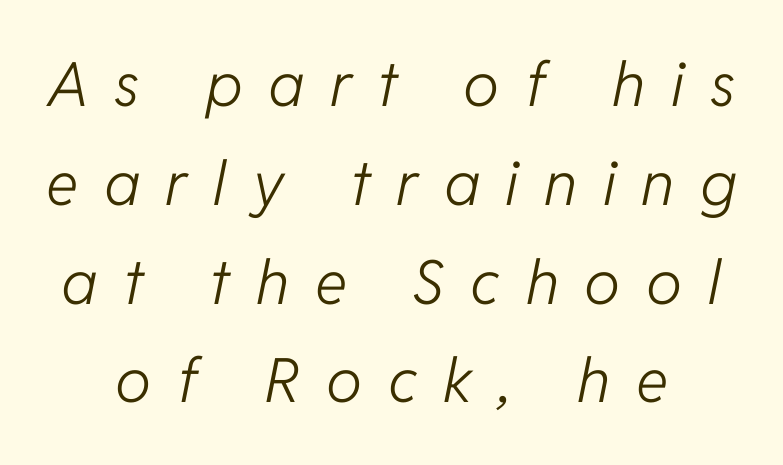
Q: Is the text bold? A: No.
Q: Is the text italic (slanted)? A: Yes, it leans right by about 11 degrees.
Q: Is the text underlined? A: No.
Q: How is the paragraph aligned? A: Centered.
Q: Is the spacing between letters normal or unusually wide? A: Unusually wide.
Q: Is the spacing between lines tight, normal or loose? A: Normal.
Q: Width (condensed, normal, or wide)? A: Normal.
Q: Stroke contrast? A: Low.
Q: x-height? A: Medium.
Q: Monospaced? A: No.
